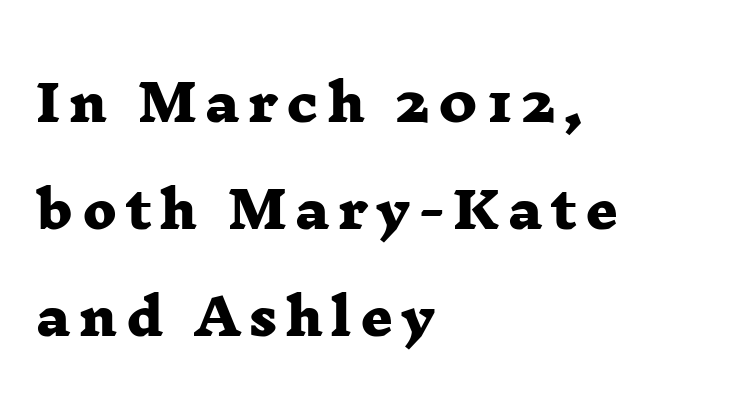
{"serif": "yes", "bold": "yes", "weight": "heavy", "width": "wide", "stroke_contrast": "low", "x_height": "medium", "monospaced": "no", "underline": "no", "align": "left", "line_spacing": "loose", "line_spacing_ratio": 2.14, "glyph_px": 50}
